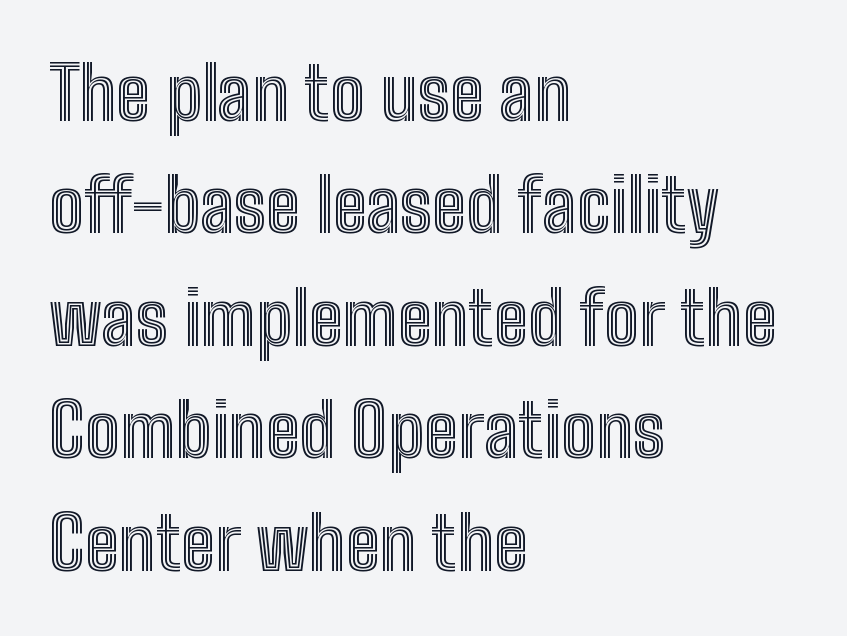
{"italic": "no", "width": "condensed", "x_height": "medium", "monospaced": "no", "underline": "no", "align": "left", "line_spacing": "normal", "line_spacing_ratio": 1.54, "letter_spacing": "normal", "letter_spacing_em": 0.0, "glyph_px": 73}
